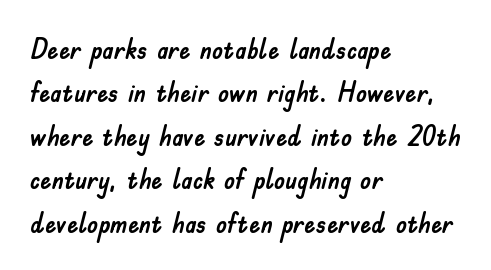
{"serif": "no", "width": "normal", "stroke_contrast": "low", "x_height": "small", "monospaced": "no", "underline": "no", "align": "left", "line_spacing": "normal", "line_spacing_ratio": 1.55, "letter_spacing": "normal", "letter_spacing_em": 0.0, "glyph_px": 28}
